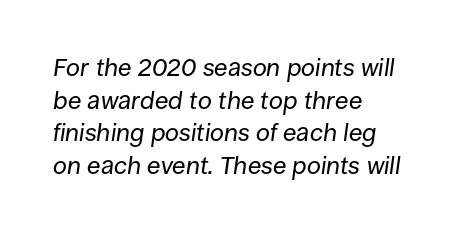
Q: Is the text bold? A: No.
Q: Is the text italic (slanted)? A: Yes, it leans right by about 8 degrees.
Q: Is the text underlined? A: No.
Q: How is the paragraph aligned? A: Left-aligned.
Q: Is the spacing between letters normal or unusually wide? A: Normal.
Q: Is the spacing between lines tight, normal or loose? A: Normal.
